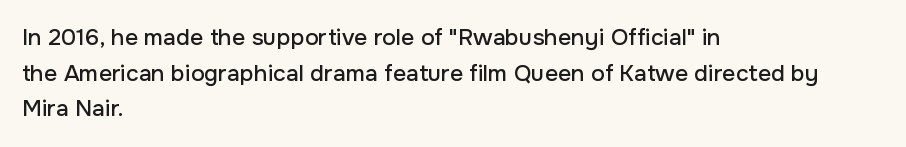
{"italic": "no", "underline": "no", "align": "left", "line_spacing": "normal", "line_spacing_ratio": 1.55, "letter_spacing": "normal", "letter_spacing_em": 0.0, "glyph_px": 23}
